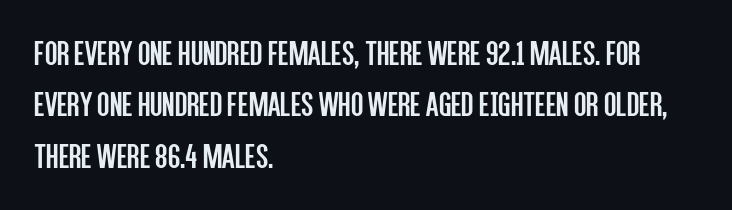
A light-to-regular cut is what we see here. How would I describe the line gaps? Plain and ordinary. The face used here is a sans, in the tradition of grotesques and geometrics. Is the letter spacing exaggerated? No — it looks like the ordinary default.
